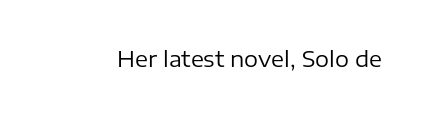
The space directly below the letters is spotless. Quick note: not italic, upright. The line texture is even and compact thanks to regular tracking. These glyphs show unthickened strokes, regular width or finer.
